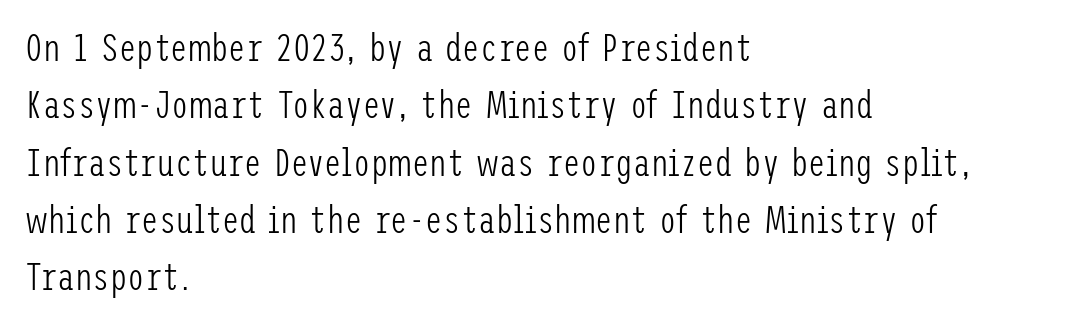
{"serif": "no", "italic": "no", "bold": "no", "weight": "light", "width": "condensed", "stroke_contrast": "low", "x_height": "medium", "underline": "no", "align": "left", "line_spacing": "normal", "line_spacing_ratio": 1.47, "letter_spacing": "normal", "letter_spacing_em": 0.0, "glyph_px": 39}
